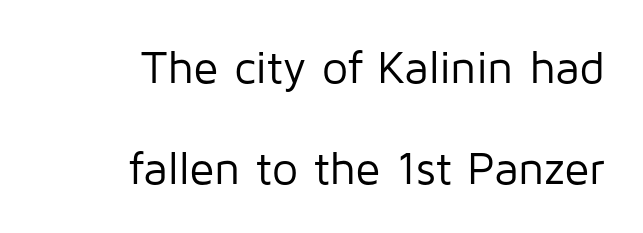
{"serif": "no", "italic": "no", "bold": "no", "weight": "regular", "width": "normal", "stroke_contrast": "low", "x_height": "medium", "monospaced": "no", "underline": "no", "align": "right", "line_spacing": "loose", "line_spacing_ratio": 2.2, "letter_spacing": "normal", "letter_spacing_em": 0.0, "glyph_px": 46}
